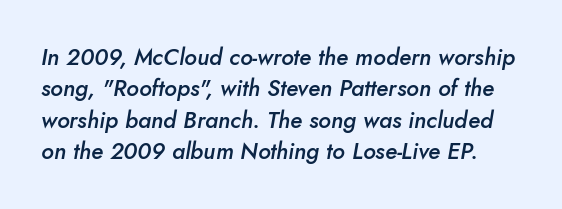
Q: Is the text bold? A: Semi-bold.
Q: Is the text italic (slanted)? A: Yes, it leans right by about 10 degrees.
Q: Is the text underlined? A: No.
Q: Is the spacing between letters normal or unusually wide? A: Normal.
Q: Is the spacing between lines tight, normal or loose? A: Normal.
